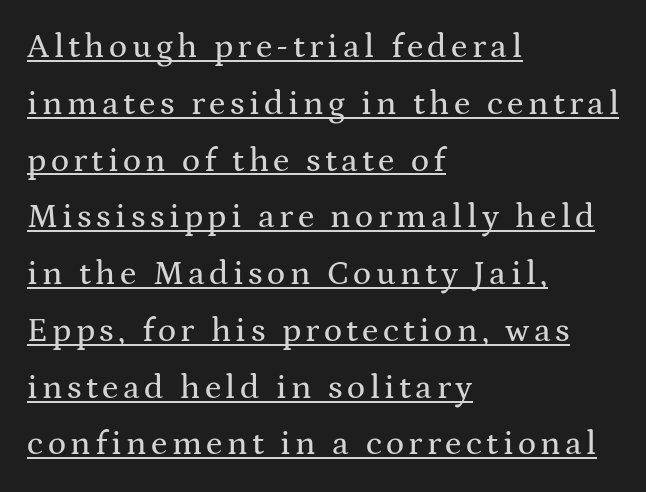
Q: Is the text italic (slanted)? A: No, it is upright.
Q: Is the typeface a serif or a sans-serif typeface? A: Serif.
Q: Is the text underlined? A: Yes.
Q: How is the paragraph aligned? A: Left-aligned.
Q: Is the spacing between lines tight, normal or loose? A: Normal.
Q: Width (condensed, normal, or wide)? A: Wide.
Q: Stroke contrast? A: Medium.
Q: x-height? A: Medium.
Q: Monospaced? A: No.
